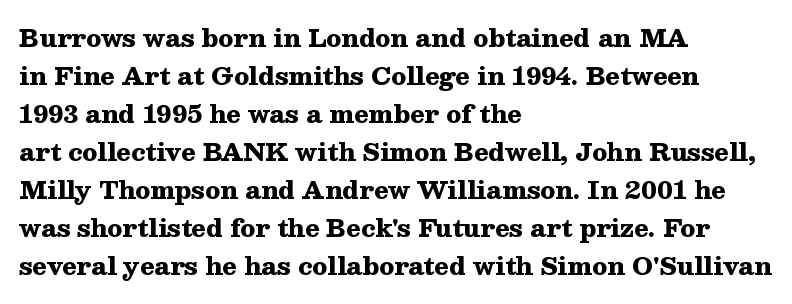
Q: Is the text bold? A: Yes.
Q: Is the text italic (slanted)? A: No, it is upright.
Q: Is the text underlined? A: No.
Q: How is the paragraph aligned? A: Left-aligned.
Q: Is the spacing between letters normal or unusually wide? A: Normal.
Q: Is the spacing between lines tight, normal or loose? A: Normal.
